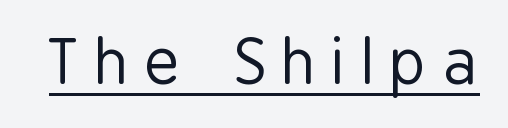
The image shows 61 px regular-weight, condensed sans-serif type, upright; set unusually wide letter spacing (+0.27 em), underlined; low stroke contrast and a medium x-height.
